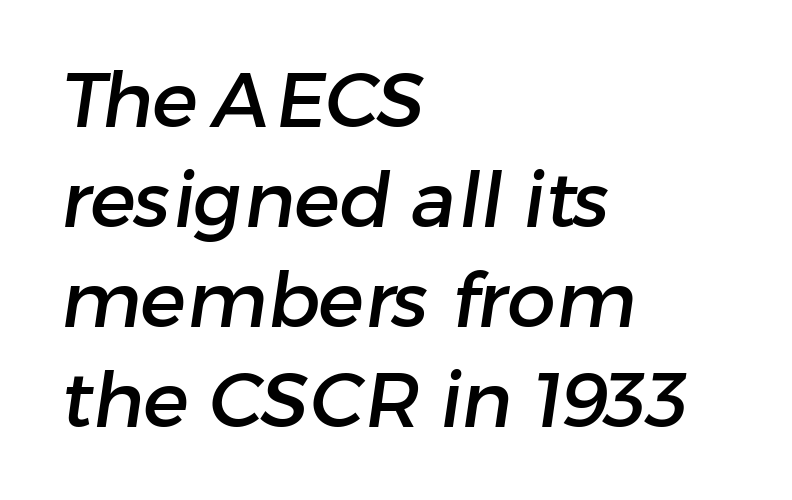
The image shows 77 px sans-serif type; set left-aligned, normal line spacing (1.3x), normal letter spacing, not underlined; low stroke contrast and a medium x-height.
